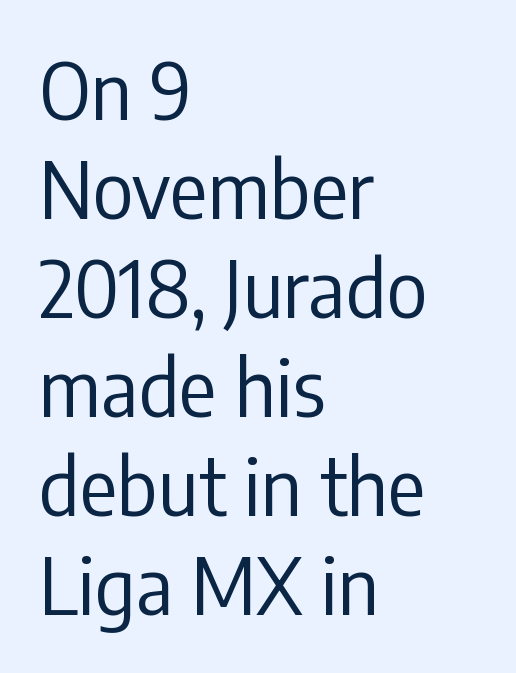
{"serif": "no", "italic": "no", "bold": "no", "weight": "regular", "width": "condensed", "stroke_contrast": "low", "x_height": "medium", "monospaced": "no", "underline": "no", "align": "left", "line_spacing": "normal", "line_spacing_ratio": 1.27, "letter_spacing": "normal", "letter_spacing_em": 0.0, "glyph_px": 78}
